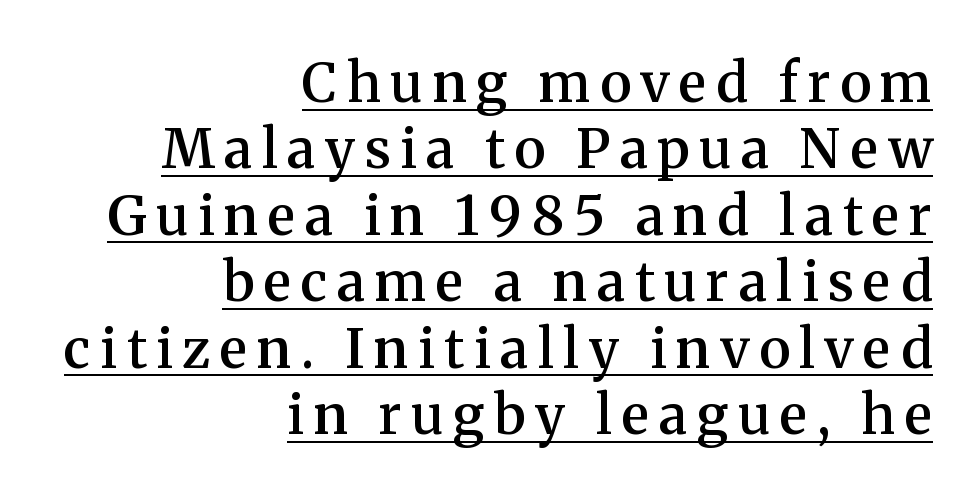
Do the characters align in a grid? No, the font is proportional. The specimen includes a rule beneath the text block's lines. What kind of face is this? One with serifs. This sample is right-justified, so line beginnings fall wherever the words allow. A somewhat darkened texture: the type is semibold rather than bold.
